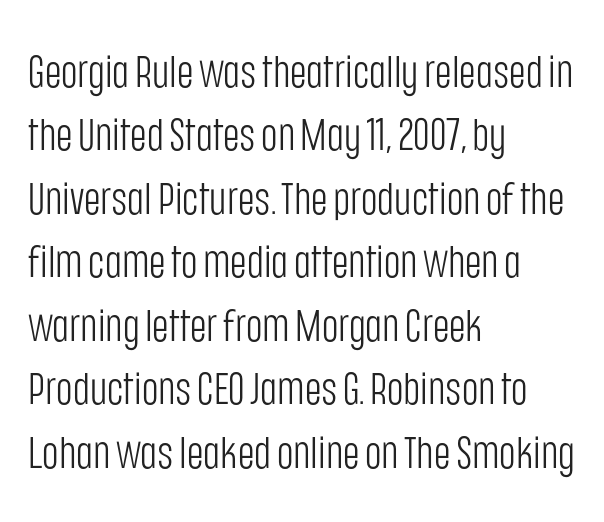
{"serif": "no", "italic": "no", "bold": "no", "weight": "light", "width": "condensed", "stroke_contrast": "low", "x_height": "large", "monospaced": "no", "underline": "no", "align": "left", "line_spacing": "normal", "line_spacing_ratio": 1.41, "letter_spacing": "normal", "letter_spacing_em": 0.0, "glyph_px": 45}
